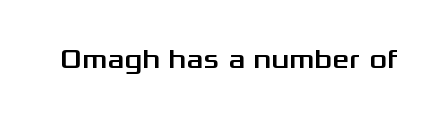
Q: Is the text italic (slanted)? A: No, it is upright.
Q: Is the text underlined? A: No.
Q: Is the spacing between letters normal or unusually wide? A: Normal.
